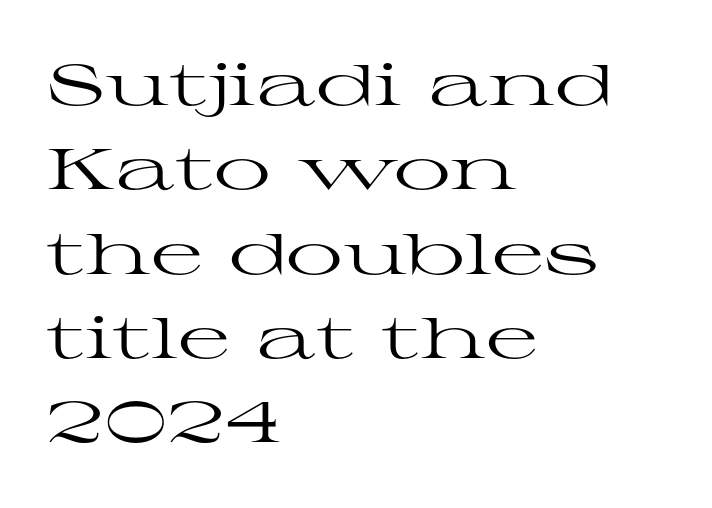
Q: Is the text bold? A: No.
Q: Is the text italic (slanted)? A: No, it is upright.
Q: Is the typeface a serif or a sans-serif typeface? A: Serif.
Q: Is the text underlined? A: No.
Q: How is the paragraph aligned? A: Left-aligned.
Q: Is the spacing between letters normal or unusually wide? A: Normal.
Q: Is the spacing between lines tight, normal or loose? A: Normal.
Q: Width (condensed, normal, or wide)? A: Wide.
Q: Stroke contrast? A: High.
Q: x-height? A: Medium.
Q: Monospaced? A: No.
